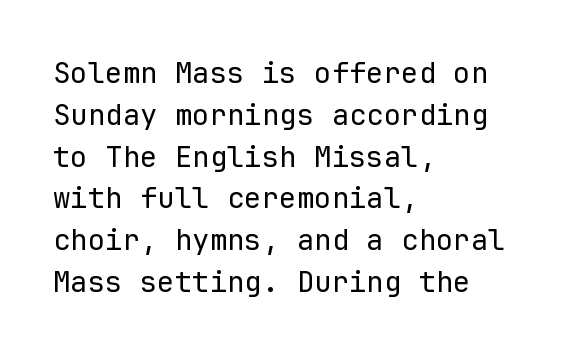
The image shows 29 px regular-weight sans-serif type, upright, monospaced; set left-aligned, normal line spacing (1.44x), normal letter spacing, not underlined; low stroke contrast and a medium x-height.
